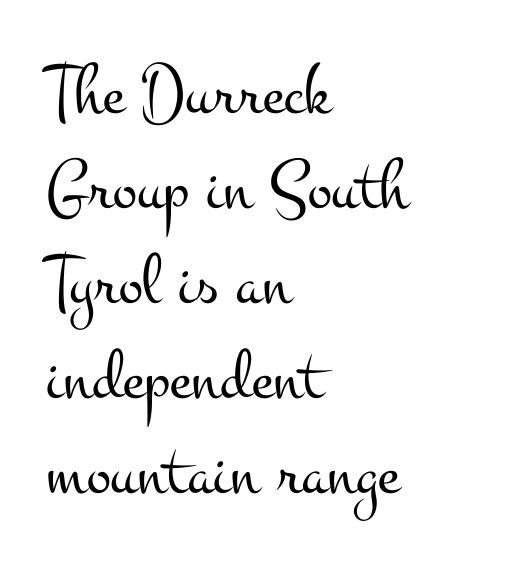
Q: Is the text bold? A: No.
Q: Is the text italic (slanted)? A: Yes.
Q: Is the typeface a serif or a sans-serif typeface? A: Serif.
Q: Is the text underlined? A: No.
Q: How is the paragraph aligned? A: Left-aligned.
Q: Is the spacing between letters normal or unusually wide? A: Normal.
Q: Is the spacing between lines tight, normal or loose? A: Normal.
Q: Width (condensed, normal, or wide)? A: Wide.
Q: Stroke contrast? A: Medium.
Q: x-height? A: Small.
Q: Monospaced? A: No.
